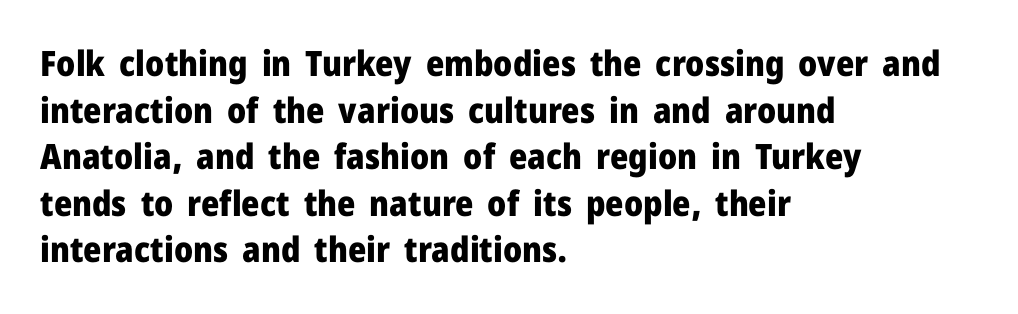
{"serif": "no", "italic": "no", "bold": "yes", "weight": "heavy", "width": "normal", "stroke_contrast": "low", "x_height": "medium", "monospaced": "no", "underline": "no", "align": "left", "line_spacing": "normal", "line_spacing_ratio": 1.33, "letter_spacing": "normal", "letter_spacing_em": 0.0, "glyph_px": 35}
